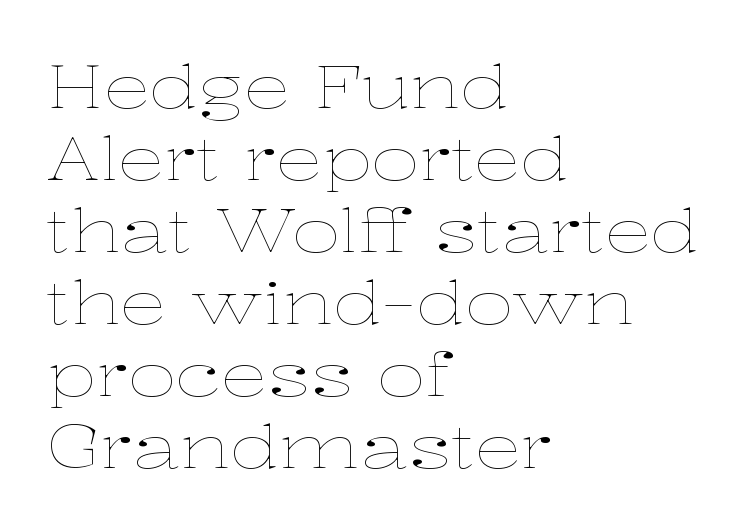
The glyphs are unaccompanied by any horizontal stroke below them. The lettering stays uniformly vertical, giving the passage a roman look. Every row of glyphs begins at an identical x-position on the left. Counters stay open thanks to moderate or lighter strokes.
